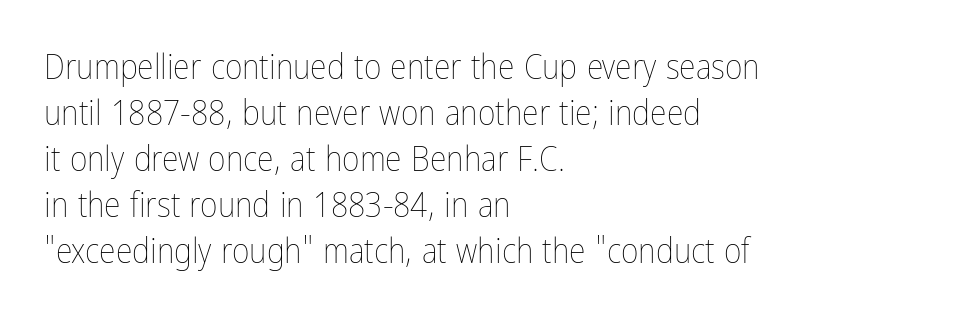
The typesetting does not lean heavy: it is not bold. What's the leading like? Ordinary, nothing unusual. These lines are set flush left with a ragged right edge. Posture: straight, roman, zero tilt. The specimen omits any rule beneath the text block's lines. The letters sit at their default tracking, neither squeezed nor spread.
